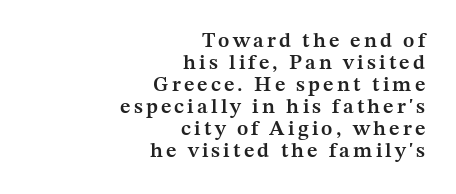
The image shows 21 px text type, upright; set right-aligned, tight line spacing (1.05x), not underlined.
